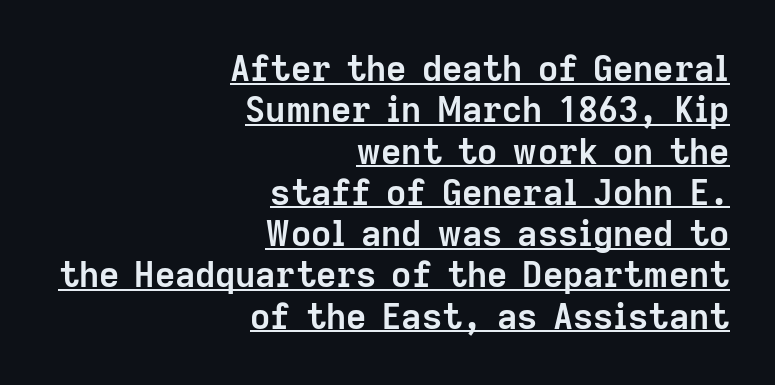
Q: Is the text bold? A: Yes.
Q: Is the text italic (slanted)? A: No, it is upright.
Q: Is the typeface a serif or a sans-serif typeface? A: Sans-serif.
Q: Is the text underlined? A: Yes.
Q: How is the paragraph aligned? A: Right-aligned.
Q: Is the spacing between letters normal or unusually wide? A: Normal.
Q: Width (condensed, normal, or wide)? A: Normal.
Q: Stroke contrast? A: Low.
Q: x-height? A: Medium.
Q: Monospaced? A: No.
